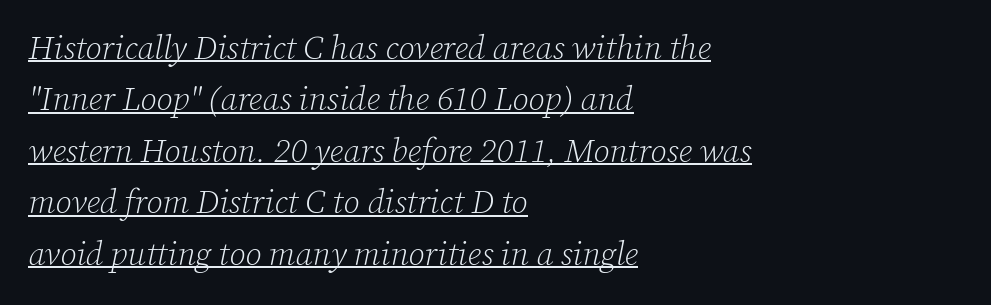
The image shows 33 px light serif type, italic (leaning right); set left-aligned, normal line spacing (1.56x), normal letter spacing, underlined; low stroke contrast and a medium x-height.
